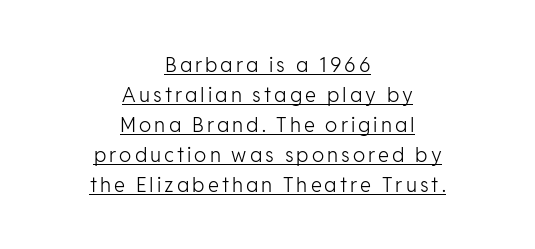
{"italic": "no", "bold": "no", "underline": "yes", "align": "center", "line_spacing": "normal", "line_spacing_ratio": 1.5, "glyph_px": 20}
